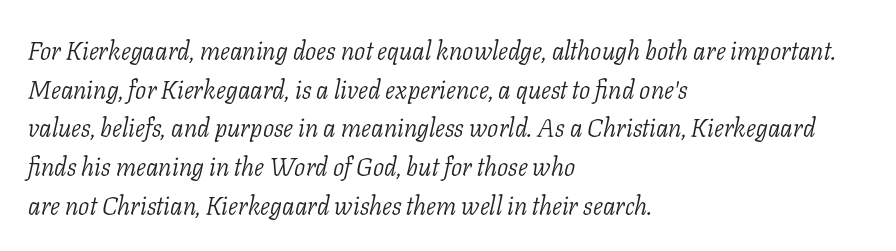
Tracking here is standard; glyphs follow each other at the usual distance. What's the leading like? Ordinary, nothing unusual. Stroke mass is kept to a normal reading level or below. There's an unmistakable incline to the writing here. Honestly, there is no underline to notice here at all. The typesetter chose a ragged-right arrangement here.
